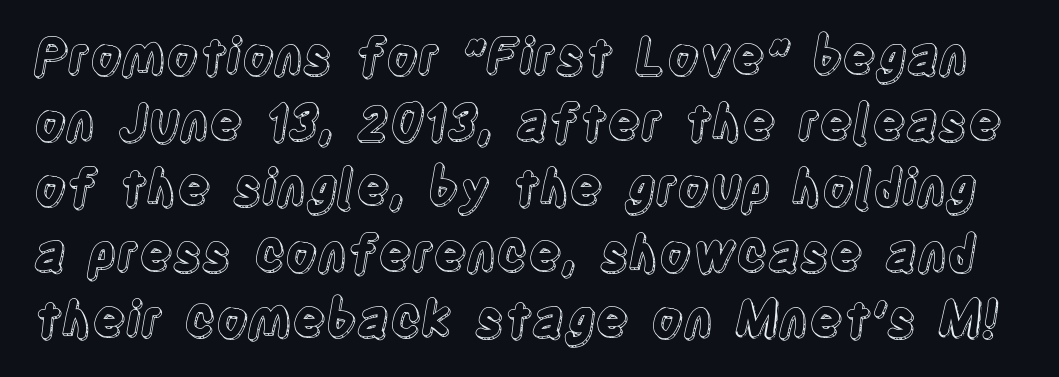
{"width": "condensed", "x_height": "large", "monospaced": "no", "underline": "no", "line_spacing": "normal", "line_spacing_ratio": 1.34, "letter_spacing": "normal", "letter_spacing_em": 0.0, "glyph_px": 49}
